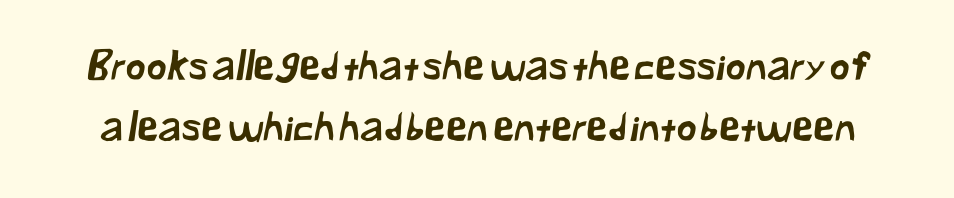
Q: Is the typeface a serif or a sans-serif typeface? A: Sans-serif.
Q: Is the text underlined? A: No.
Q: Is the spacing between letters normal or unusually wide? A: Normal.
Q: Is the spacing between lines tight, normal or loose? A: Normal.
Q: Width (condensed, normal, or wide)? A: Normal.
Q: Stroke contrast? A: Low.
Q: x-height? A: Medium.
Q: Monospaced? A: No.
